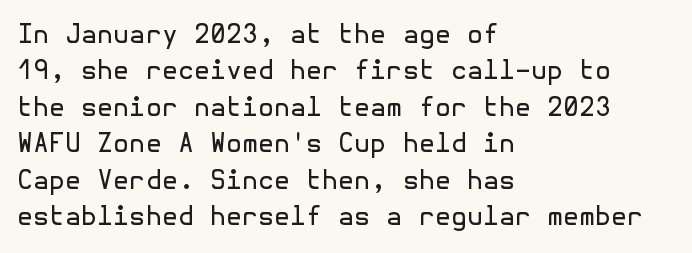
The image shows 26 px text type, upright; set left-aligned, normal line spacing (1.4x), normal letter spacing, not underlined.
